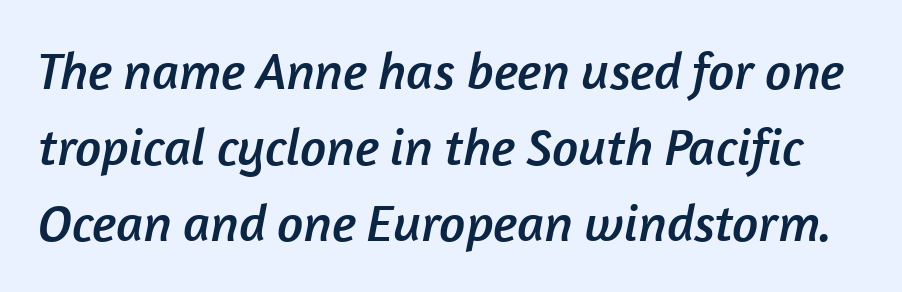
{"serif": "no", "width": "normal", "stroke_contrast": "low", "x_height": "medium", "monospaced": "no", "underline": "no", "line_spacing": "normal", "line_spacing_ratio": 1.46, "letter_spacing": "normal", "letter_spacing_em": 0.0, "glyph_px": 52}
